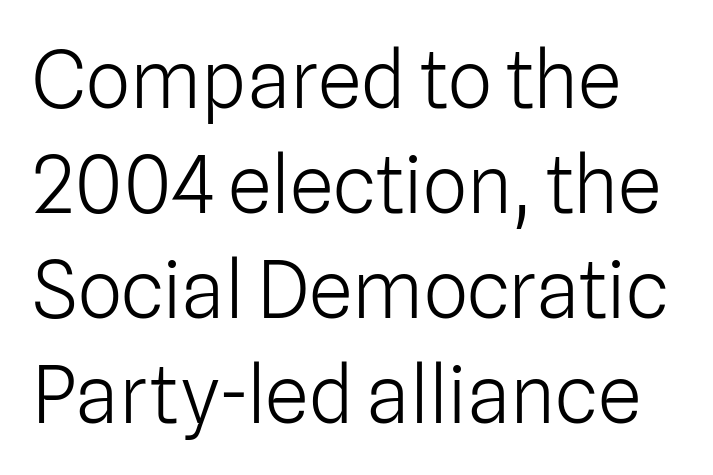
{"serif": "no", "italic": "no", "bold": "no", "weight": "light", "width": "normal", "stroke_contrast": "low", "x_height": "medium", "monospaced": "no", "underline": "no", "line_spacing": "normal", "line_spacing_ratio": 1.33, "letter_spacing": "normal", "letter_spacing_em": 0.0, "glyph_px": 79}
